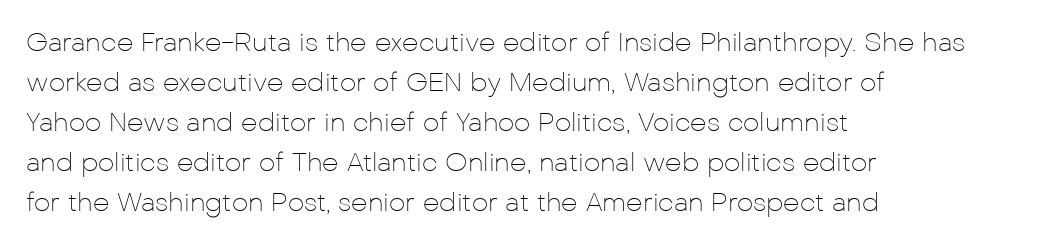
{"italic": "no", "bold": "no", "underline": "no", "align": "left", "line_spacing": "normal", "line_spacing_ratio": 1.54, "letter_spacing": "normal", "letter_spacing_em": 0.0, "glyph_px": 26}
